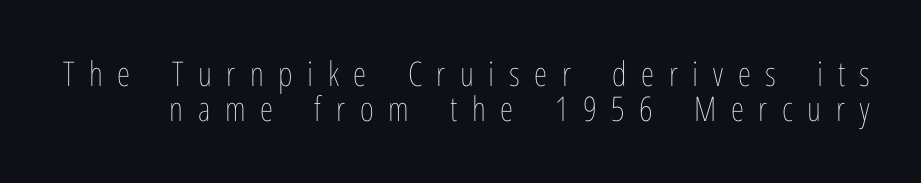
The image shows 34 px thin, condensed type, upright; set tight line spacing (1.04x), unusually wide letter spacing (+0.43 em), not underlined; low stroke contrast and a medium x-height.
